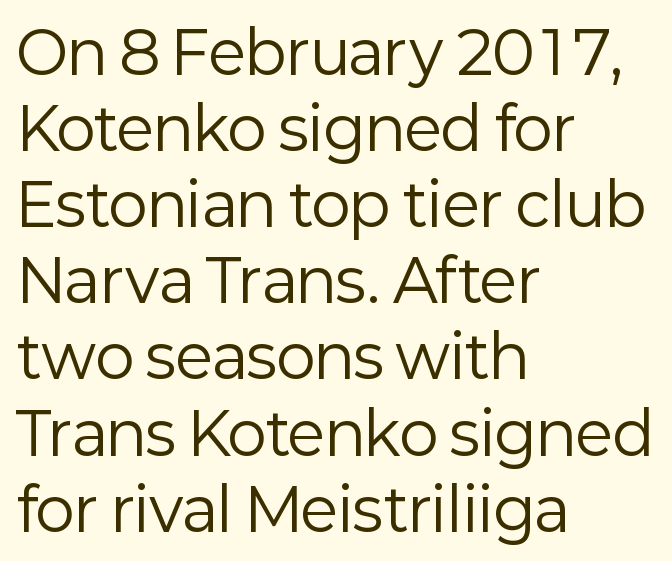
Q: Is the text bold? A: No.
Q: Is the text italic (slanted)? A: No, it is upright.
Q: Is the typeface a serif or a sans-serif typeface? A: Sans-serif.
Q: Is the text underlined? A: No.
Q: How is the paragraph aligned? A: Left-aligned.
Q: Is the spacing between letters normal or unusually wide? A: Normal.
Q: Is the spacing between lines tight, normal or loose? A: Normal.
Q: Width (condensed, normal, or wide)? A: Normal.
Q: Stroke contrast? A: Low.
Q: x-height? A: Medium.
Q: Monospaced? A: No.
